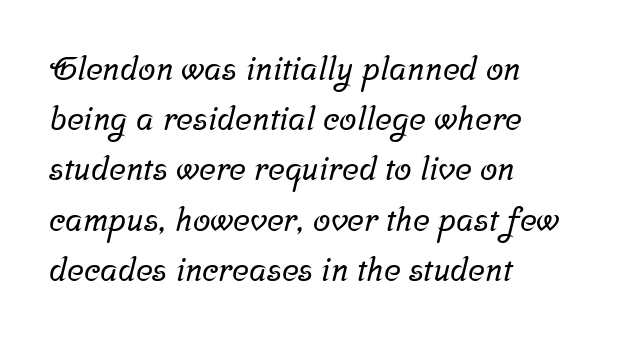
{"width": "normal", "stroke_contrast": "low", "x_height": "medium", "monospaced": "no", "underline": "no", "align": "left", "line_spacing": "normal", "line_spacing_ratio": 1.57, "letter_spacing": "normal", "letter_spacing_em": 0.0, "glyph_px": 32}
